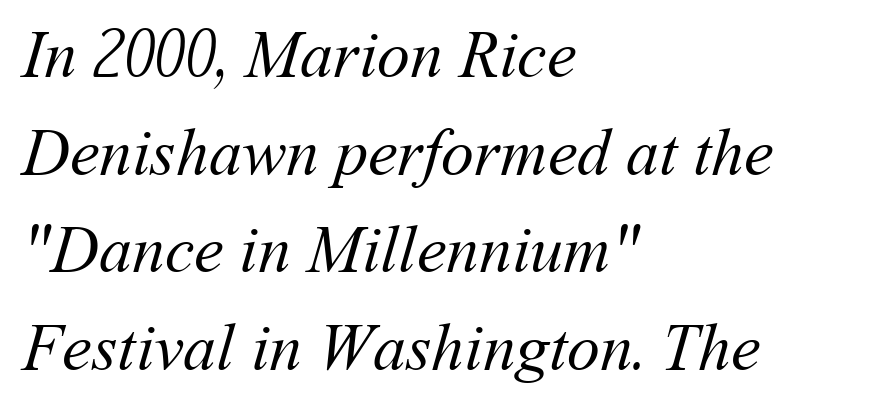
The image shows 66 px regular-weight type; set left-aligned, normal line spacing (1.48x), normal letter spacing, not underlined; medium stroke contrast and a medium x-height.
